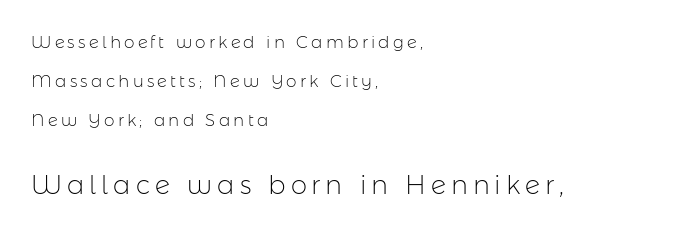
{"italic": "no", "bold": "no", "underline": "no", "align": "left", "line_spacing": "loose", "line_spacing_ratio": 2.28, "larger_block": "second", "size_ratio": 1.53, "glyph_px": 26}
